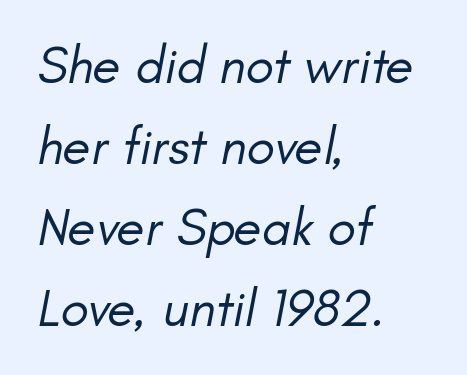
The image shows 52 px regular-weight type, italic (leaning right); set left-aligned, normal line spacing (1.56x), normal letter spacing, not underlined; low stroke contrast and a small x-height.
